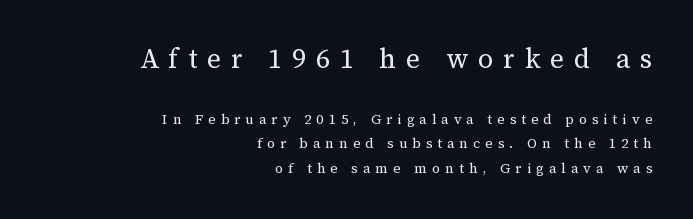
Q: Is the text bold? A: No.
Q: Is the text italic (slanted)? A: No, it is upright.
Q: Is the text underlined? A: No.
Q: How is the paragraph aligned? A: Right-aligned.
Q: Is the spacing between letters normal or unusually wide? A: Unusually wide.
Q: Which block of text is set in a larger size, the first (top) or the second (bottom)? A: The first (top) one.
